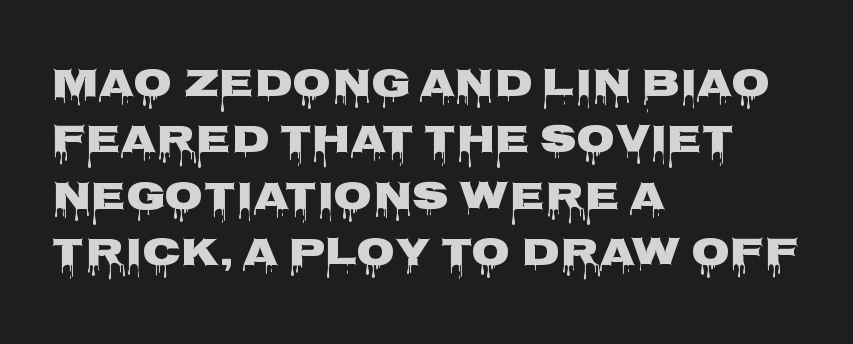
{"serif": "no", "italic": "no", "width": "wide", "stroke_contrast": "low", "x_height": "large", "monospaced": "no", "underline": "no", "align": "left", "line_spacing": "normal", "line_spacing_ratio": 1.41, "letter_spacing": "normal", "letter_spacing_em": 0.0, "glyph_px": 40}
